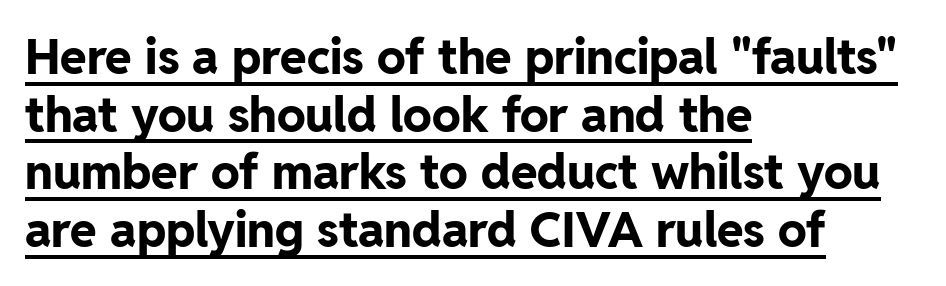
The typesetter chose a ragged-right arrangement here. Is the type bold? Yes — the strokes are clearly thick and heavy. Here the glyphs are tracked normally, forming tight word shapes. Serif or sans? Sans — the stroke terminals are bare. When letters stand straight like this, we call the style roman or upright.
